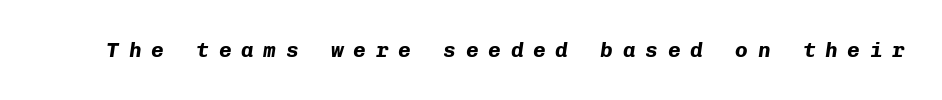
The image shows 21 px bold type, italic (leaning right); set unusually wide letter spacing (+0.47 em), not underlined.
